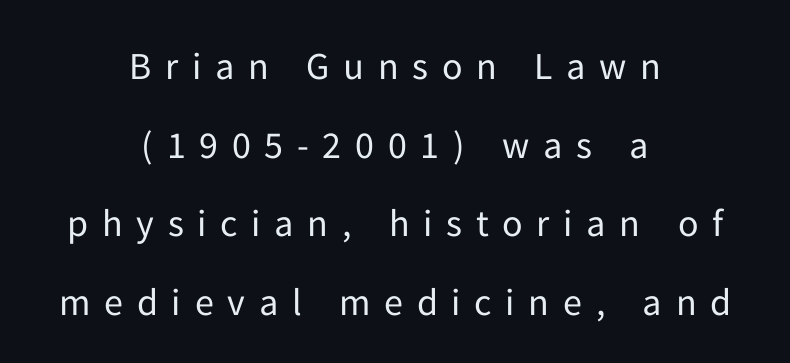
{"serif": "no", "italic": "no", "bold": "no", "weight": "regular", "width": "normal", "stroke_contrast": "low", "x_height": "medium", "monospaced": "no", "underline": "no", "align": "center", "line_spacing": "loose", "line_spacing_ratio": 2.07, "letter_spacing": "wide", "letter_spacing_em": 0.36, "glyph_px": 38}
